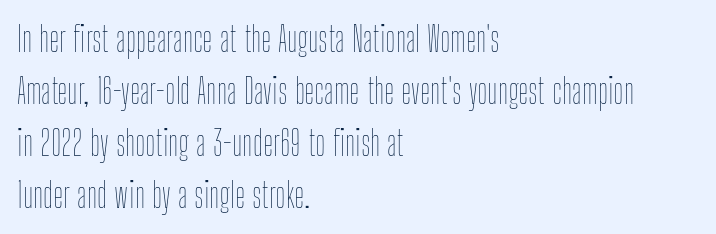
Q: Is the text bold? A: No.
Q: Is the text italic (slanted)? A: No, it is upright.
Q: Is the text underlined? A: No.
Q: How is the paragraph aligned? A: Left-aligned.
Q: Is the spacing between letters normal or unusually wide? A: Normal.
Q: Is the spacing between lines tight, normal or loose? A: Normal.
Q: Width (condensed, normal, or wide)? A: Condensed.
Q: Stroke contrast? A: Low.
Q: x-height? A: Medium.
Q: Monospaced? A: No.
